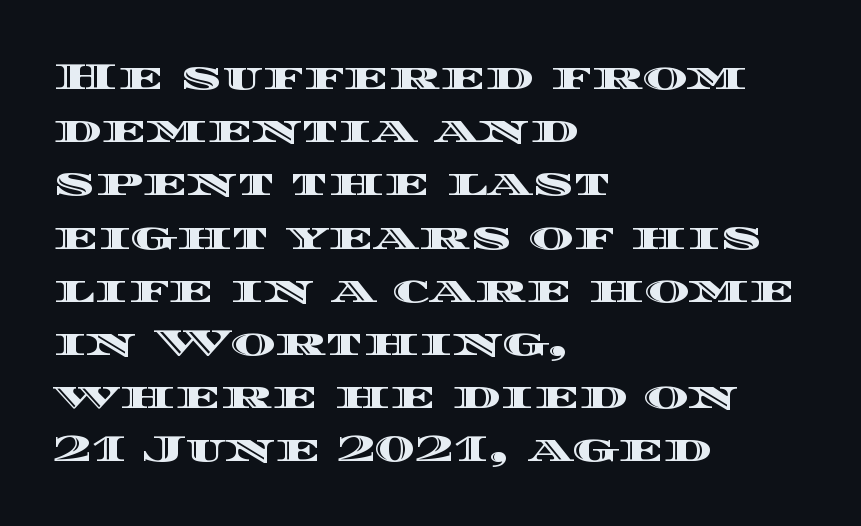
The image shows 38 px wide type, upright; set left-aligned, normal line spacing (1.4x), normal letter spacing, not underlined; a large x-height.
